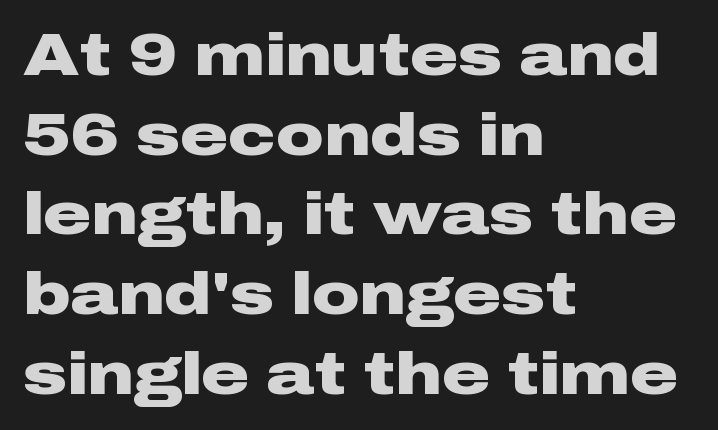
Q: Is the text bold? A: Yes.
Q: Is the text italic (slanted)? A: No, it is upright.
Q: Is the typeface a serif or a sans-serif typeface? A: Sans-serif.
Q: Is the text underlined? A: No.
Q: How is the paragraph aligned? A: Left-aligned.
Q: Is the spacing between letters normal or unusually wide? A: Normal.
Q: Is the spacing between lines tight, normal or loose? A: Normal.
Q: Width (condensed, normal, or wide)? A: Wide.
Q: Stroke contrast? A: Low.
Q: x-height? A: Medium.
Q: Monospaced? A: No.
